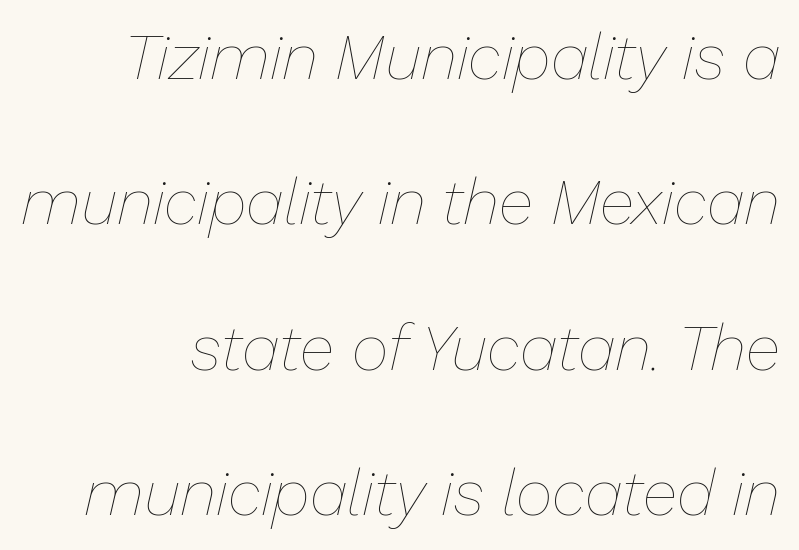
Q: Is the text bold? A: No.
Q: Is the text italic (slanted)? A: Yes, it leans right by about 13 degrees.
Q: Is the text underlined? A: No.
Q: How is the paragraph aligned? A: Right-aligned.
Q: Is the spacing between letters normal or unusually wide? A: Normal.
Q: Is the spacing between lines tight, normal or loose? A: Loose.
Q: Width (condensed, normal, or wide)? A: Normal.
Q: Stroke contrast? A: Low.
Q: x-height? A: Medium.
Q: Monospaced? A: No.
